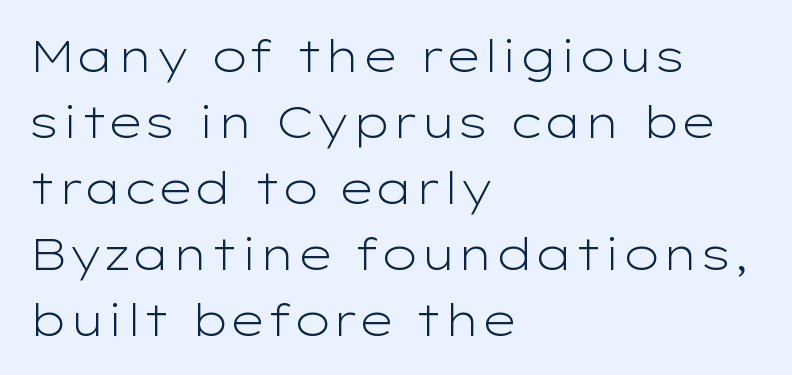
{"serif": "no", "italic": "no", "bold": "no", "weight": "light", "width": "wide", "stroke_contrast": "low", "x_height": "medium", "monospaced": "no", "underline": "no", "align": "left", "line_spacing": "normal", "line_spacing_ratio": 1.5, "letter_spacing": "normal", "letter_spacing_em": 0.0, "glyph_px": 44}
